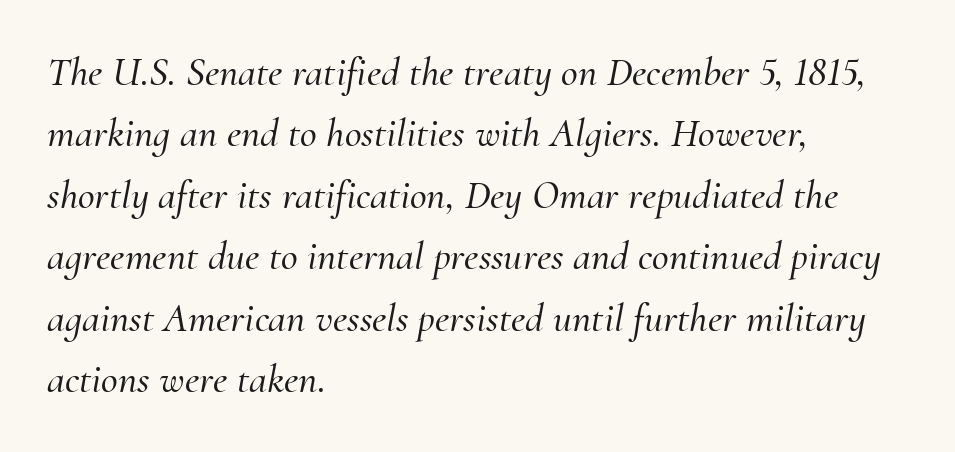
The image shows 41 px serif type, italic (leaning right); set left-aligned, normal line spacing (1.5x), normal letter spacing, not underlined; medium stroke contrast and a small x-height.
